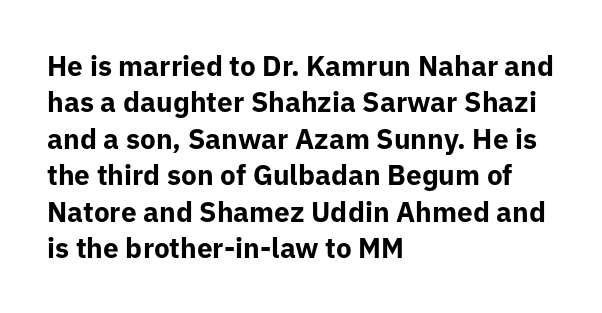
The image shows 28 px bold sans-serif type, upright; set left-aligned, normal line spacing (1.3x), normal letter spacing, not underlined; low stroke contrast and a medium x-height.
